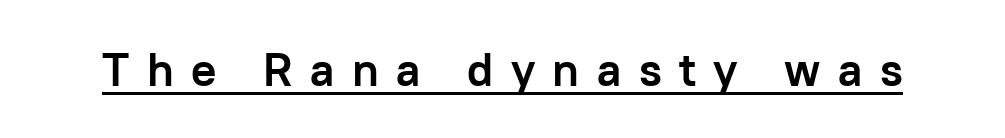
The image shows 47 px semibold sans-serif type, upright; set unusually wide letter spacing (+0.37 em), underlined; low stroke contrast and a medium x-height.
